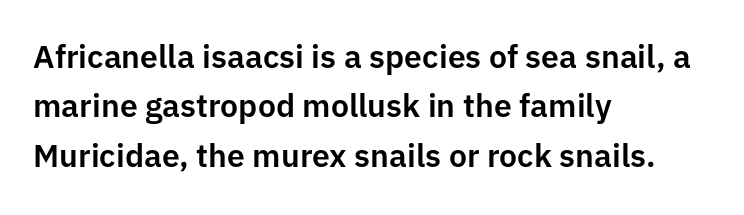
{"serif": "no", "italic": "no", "width": "normal", "stroke_contrast": "low", "x_height": "medium", "monospaced": "no", "underline": "no", "align": "left", "line_spacing": "normal", "line_spacing_ratio": 1.54, "letter_spacing": "normal", "letter_spacing_em": 0.0, "glyph_px": 32}
